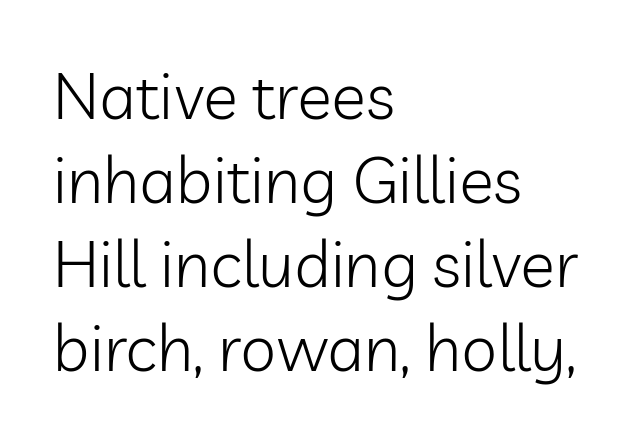
Q: Is the text bold? A: No.
Q: Is the text italic (slanted)? A: No, it is upright.
Q: Is the typeface a serif or a sans-serif typeface? A: Sans-serif.
Q: Is the text underlined? A: No.
Q: How is the paragraph aligned? A: Left-aligned.
Q: Is the spacing between letters normal or unusually wide? A: Normal.
Q: Is the spacing between lines tight, normal or loose? A: Normal.
Q: Width (condensed, normal, or wide)? A: Normal.
Q: Stroke contrast? A: Low.
Q: x-height? A: Medium.
Q: Monospaced? A: No.
